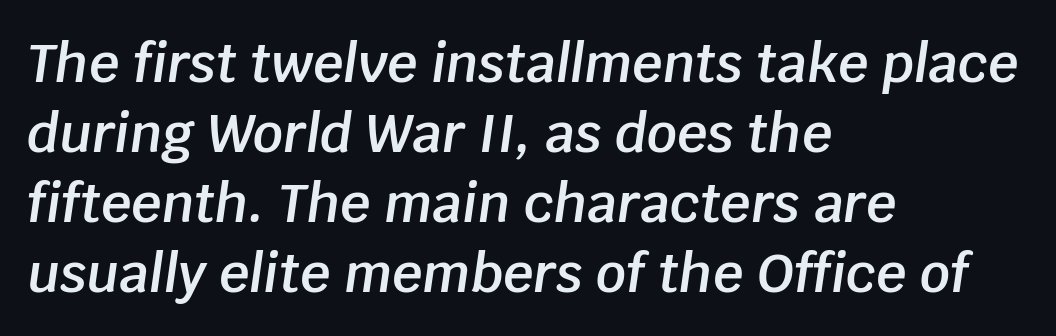
These lines stack with their left ends in a neat column. Does the lettering tilt? It does — this is italic. The rows are spaced the way most documents space them. The letterforms sit shoulder to shoulder at normal distance.
